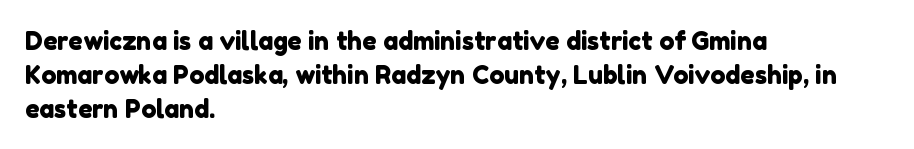
The paragraph shown leans on its left margin. Short note: letters normally spaced. Unmarked baselines from the first word to the last. Line spacing here is normal.
